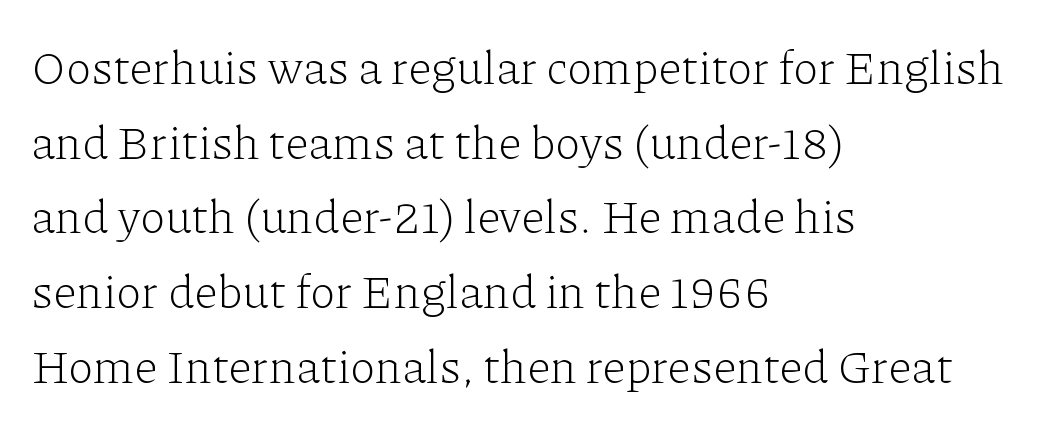
Glance below the letters and you will spot only blank space. Vertically, the passage feels balanced, rows spaced as you'd expect. The passage shown is typed in a proportional face where columns would drift. The characters display serif detailing at their extremities. What stands out about the letter spacing? Nothing — it is the standard amount.
